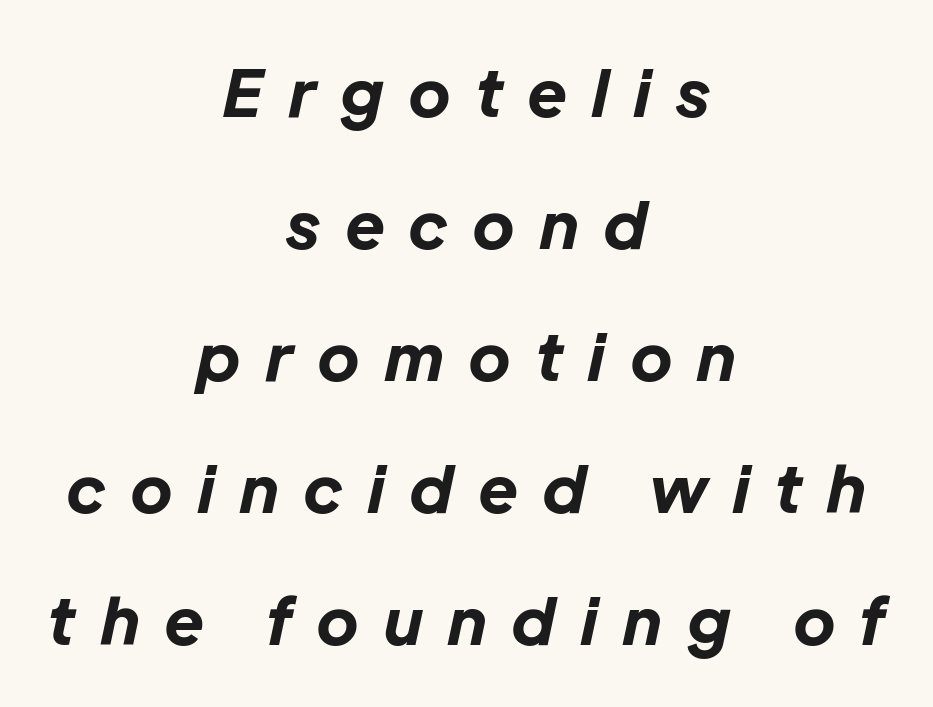
The image shows 65 px bold type, italic (leaning right); set centered, loose line spacing (2.03x), unusually wide letter spacing (+0.4 em), not underlined; low stroke contrast and a medium x-height.
